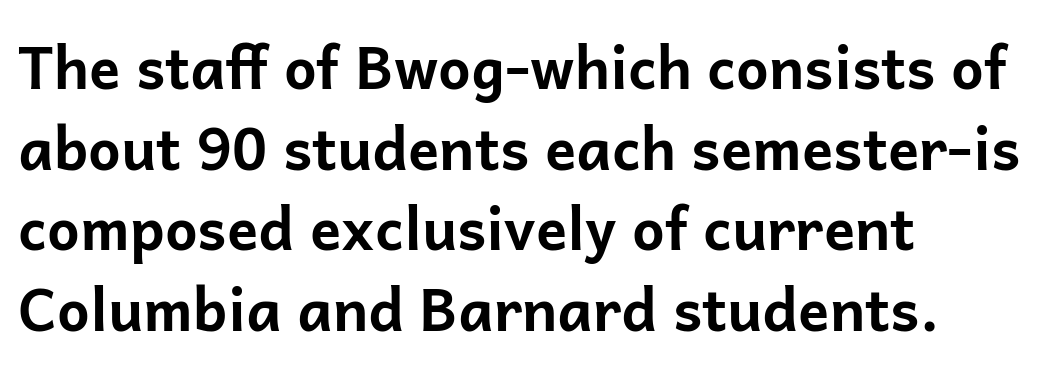
{"serif": "no", "italic": "no", "bold": "yes", "weight": "bold", "width": "normal", "stroke_contrast": "low", "x_height": "medium", "monospaced": "no", "underline": "no", "align": "left", "line_spacing": "normal", "line_spacing_ratio": 1.39, "letter_spacing": "normal", "letter_spacing_em": 0.0, "glyph_px": 58}
